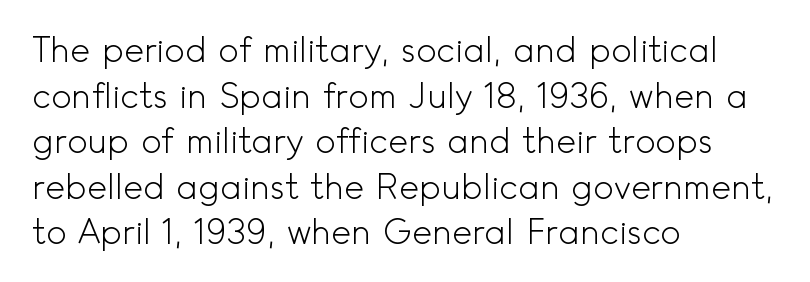
{"serif": "no", "italic": "no", "bold": "no", "weight": "light", "width": "normal", "x_height": "small", "monospaced": "no", "underline": "no", "align": "left", "line_spacing": "normal", "line_spacing_ratio": 1.34, "letter_spacing": "normal", "letter_spacing_em": 0.0, "glyph_px": 34}
